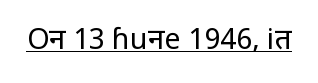
{"serif": "no", "italic": "no", "bold": "no", "weight": "regular", "width": "condensed", "stroke_contrast": "low", "x_height": "large", "monospaced": "no", "underline": "yes", "letter_spacing": "normal", "letter_spacing_em": 0.0, "glyph_px": 29}
